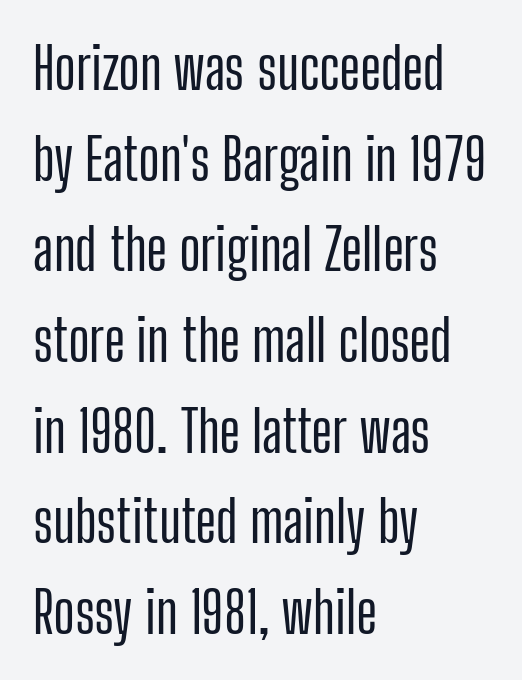
Q: Is the text italic (slanted)? A: No, it is upright.
Q: Is the typeface a serif or a sans-serif typeface? A: Sans-serif.
Q: Is the text underlined? A: No.
Q: How is the paragraph aligned? A: Left-aligned.
Q: Is the spacing between letters normal or unusually wide? A: Normal.
Q: Is the spacing between lines tight, normal or loose? A: Normal.
Q: Width (condensed, normal, or wide)? A: Condensed.
Q: Stroke contrast? A: Low.
Q: x-height? A: Medium.
Q: Monospaced? A: No.
